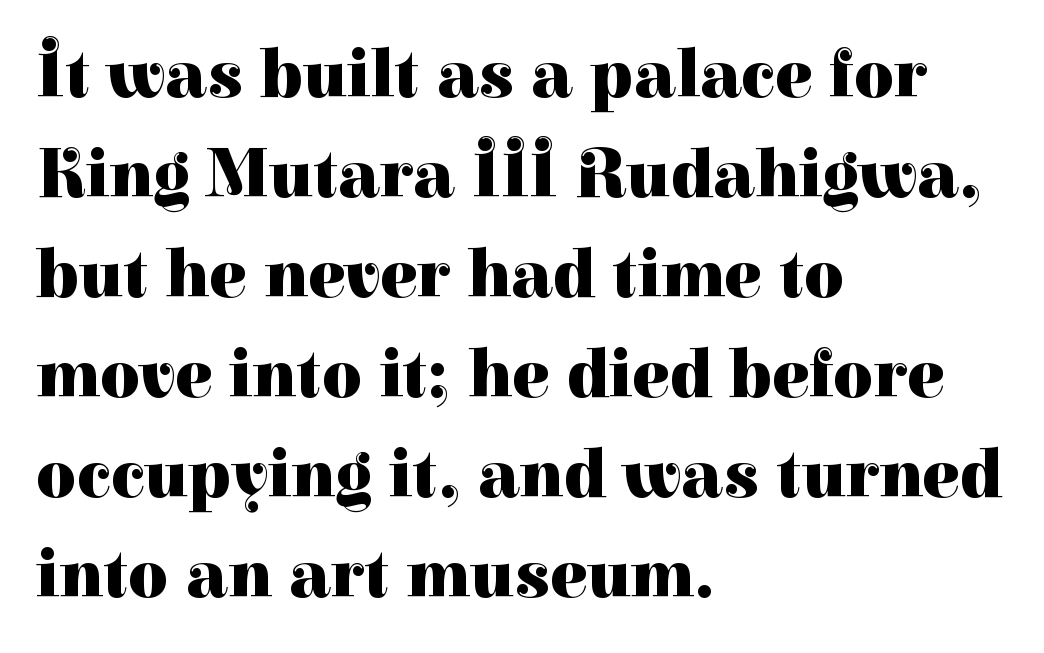
Q: Is the text bold? A: Yes.
Q: Is the text italic (slanted)? A: No, it is upright.
Q: Is the typeface a serif or a sans-serif typeface? A: Serif.
Q: Is the text underlined? A: No.
Q: How is the paragraph aligned? A: Left-aligned.
Q: Is the spacing between letters normal or unusually wide? A: Normal.
Q: Is the spacing between lines tight, normal or loose? A: Normal.
Q: Width (condensed, normal, or wide)? A: Normal.
Q: Stroke contrast? A: High.
Q: x-height? A: Medium.
Q: Monospaced? A: No.
